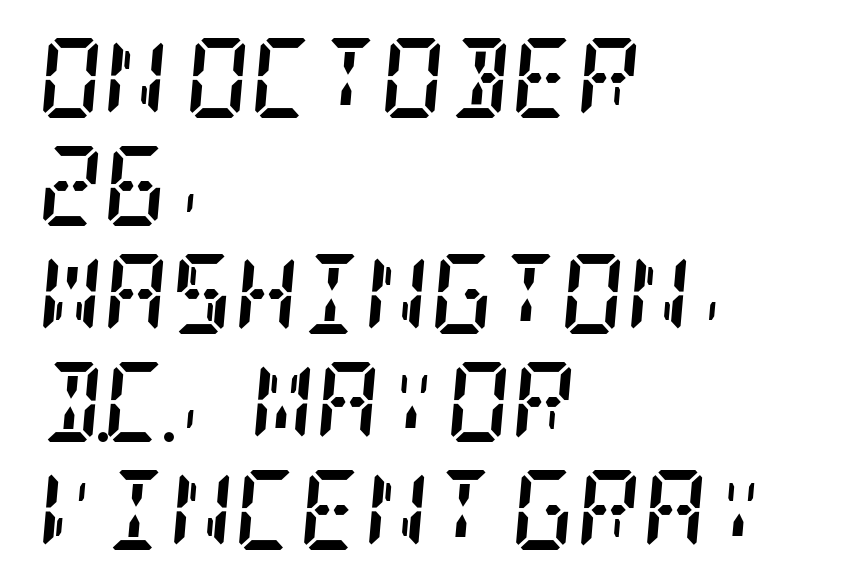
The image shows 80 px semibold, condensed serif type, italic (leaning right); set left-aligned, normal line spacing (1.35x), normal letter spacing, not underlined; low stroke contrast and a large x-height.
